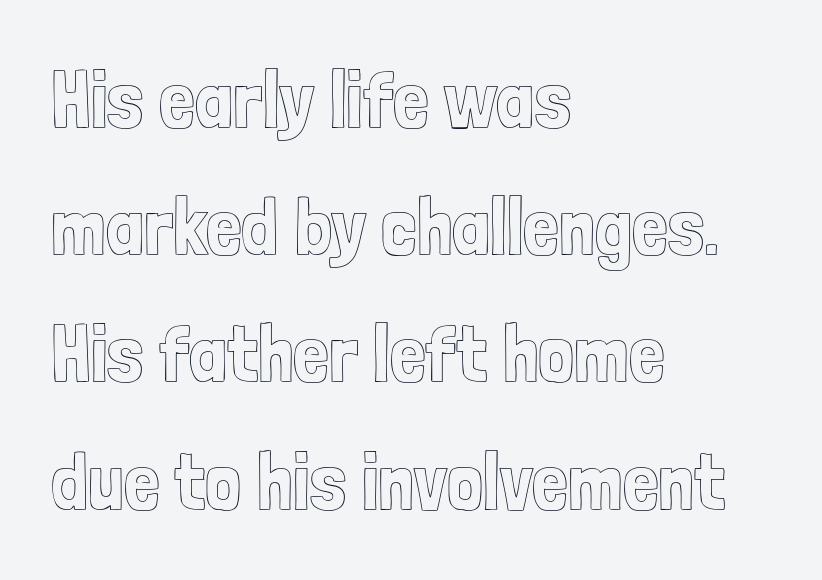
The image shows 80 px condensed type, upright; set left-aligned, normal line spacing (1.59x), normal letter spacing, not underlined; a medium x-height.
